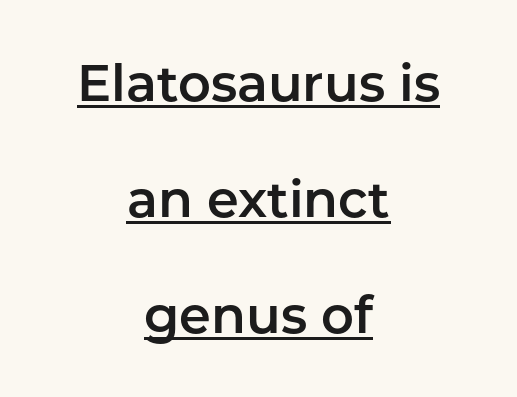
These characters rest on top of a visible drawn line. The lettering stays uniformly vertical, giving the passage a roman look. The letters advance in unequal steps, a hallmark of proportional type. A sans-serif font was chosen for this passage. Line starts and ends both wander, symmetrically.
